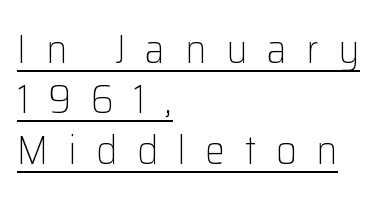
Q: Is the text bold? A: No.
Q: Is the text italic (slanted)? A: No, it is upright.
Q: Is the typeface a serif or a sans-serif typeface? A: Sans-serif.
Q: Is the text underlined? A: Yes.
Q: How is the paragraph aligned? A: Left-aligned.
Q: Is the spacing between letters normal or unusually wide? A: Unusually wide.
Q: Is the spacing between lines tight, normal or loose? A: Normal.
Q: Width (condensed, normal, or wide)? A: Normal.
Q: Stroke contrast? A: Low.
Q: x-height? A: Medium.
Q: Monospaced? A: No.
